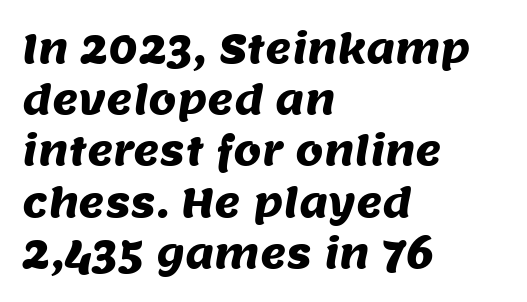
{"serif": "no", "width": "normal", "stroke_contrast": "medium", "x_height": "large", "monospaced": "no", "underline": "no", "align": "left", "line_spacing": "normal", "line_spacing_ratio": 1.28, "letter_spacing": "normal", "letter_spacing_em": 0.0, "glyph_px": 40}
